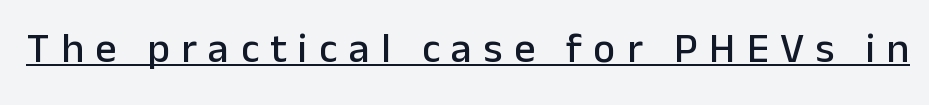
The image shows 42 px sans-serif type, upright; set unusually wide letter spacing (+0.27 em), underlined; low stroke contrast and a medium x-height.
